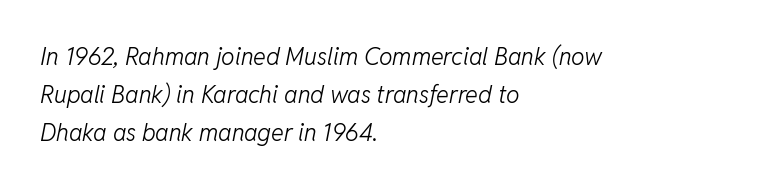
{"italic": "yes", "lean": "right", "slant_degrees": 11, "bold": "no", "underline": "no", "align": "left", "line_spacing": "normal", "line_spacing_ratio": 1.59, "letter_spacing": "normal", "letter_spacing_em": 0.0, "glyph_px": 24}
